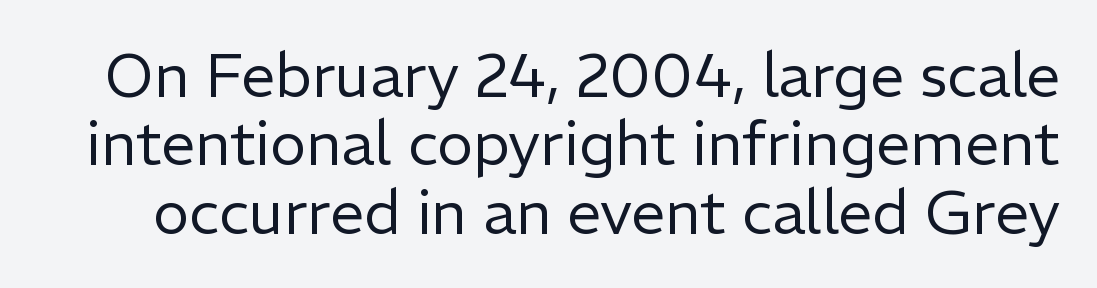
{"serif": "no", "italic": "no", "bold": "no", "weight": "regular", "width": "normal", "stroke_contrast": "low", "x_height": "medium", "monospaced": "no", "underline": "no", "line_spacing": "tight", "line_spacing_ratio": 1.12, "letter_spacing": "normal", "letter_spacing_em": 0.0, "glyph_px": 61}
